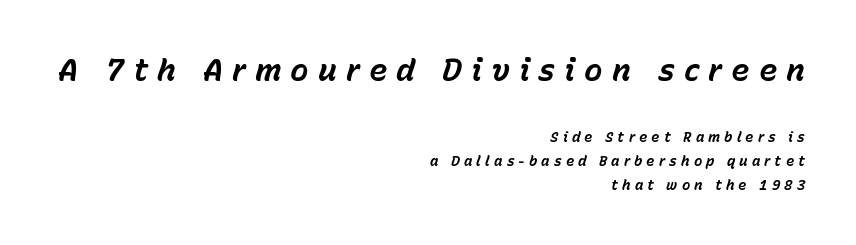
The image shows 31 px bold type, italic (leaning right); set right-aligned, normal line spacing (1.69x), unusually wide letter spacing (+0.29 em), not underlined; the first (top) block is 2.21x larger; low stroke contrast and a medium x-height.
